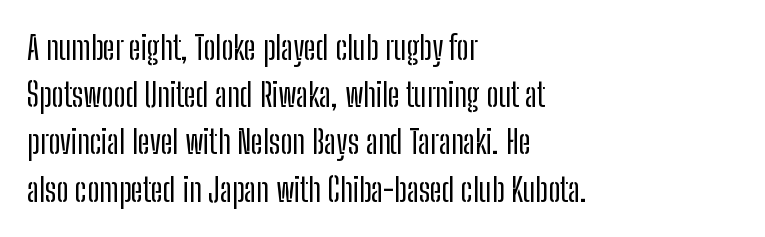
The image shows 33 px condensed sans-serif type, upright; set left-aligned, normal line spacing (1.43x), normal letter spacing, not underlined; low stroke contrast and a medium x-height.
